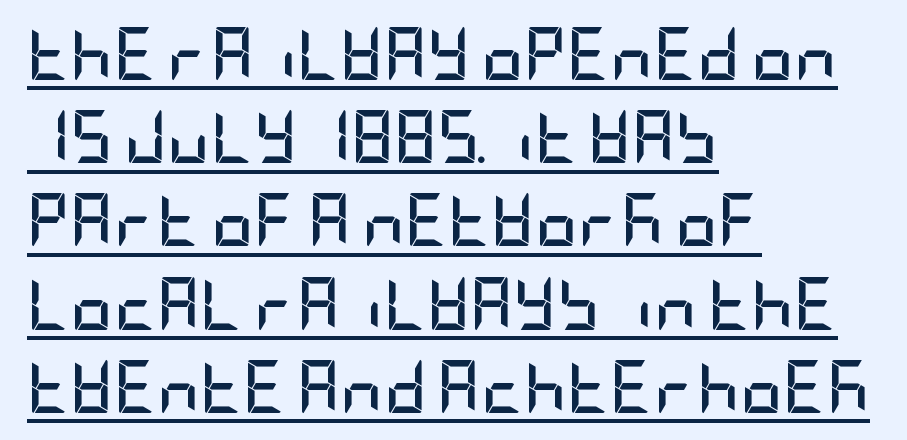
This rendering employs a face without finishing strokes, i.e., a sans-serif. No italicization has been applied; the sample stays upright. How would I describe the line gaps? Plain and ordinary. Honestly, the underline is the first thing you notice here. Summary of weight: heavy, a full bold. There is no visible air inserted between adjacent glyphs.
